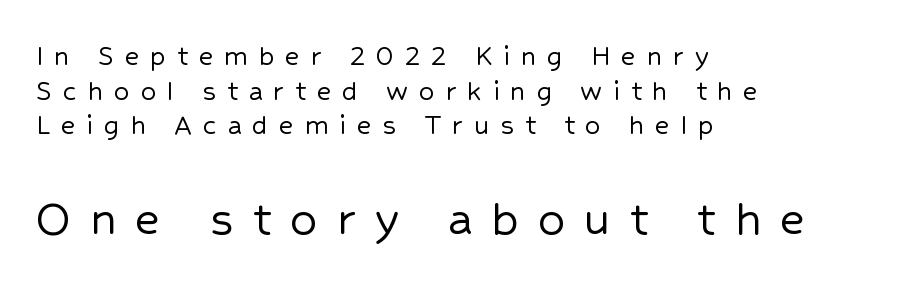
Just letters on the line, the space beneath them empty. Cramped leading. Line beginnings align vertically; line endings do not. The letters advance in unequal steps, a hallmark of proportional type.
